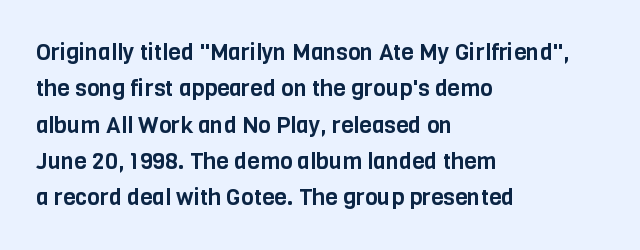
The image shows 23 px text type, upright; set left-aligned, normal line spacing (1.58x), normal letter spacing, not underlined.
